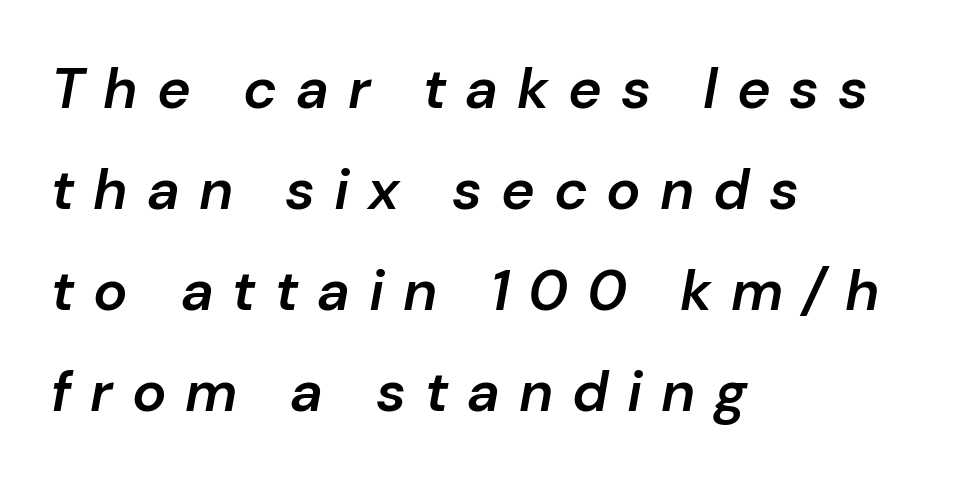
{"italic": "yes", "lean": "right", "slant_degrees": 10, "bold": "semi", "weight": "semibold", "width": "normal", "stroke_contrast": "low", "x_height": "medium", "monospaced": "no", "underline": "no", "align": "left", "line_spacing_ratio": 1.77, "letter_spacing": "wide", "letter_spacing_em": 0.33, "glyph_px": 57}
